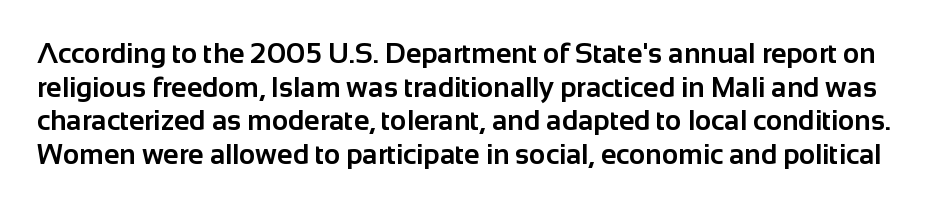
Q: Is the text bold? A: Yes.
Q: Is the text italic (slanted)? A: No, it is upright.
Q: Is the typeface a serif or a sans-serif typeface? A: Sans-serif.
Q: Is the text underlined? A: No.
Q: Is the spacing between letters normal or unusually wide? A: Normal.
Q: Width (condensed, normal, or wide)? A: Normal.
Q: Stroke contrast? A: Low.
Q: x-height? A: Medium.
Q: Monospaced? A: No.
